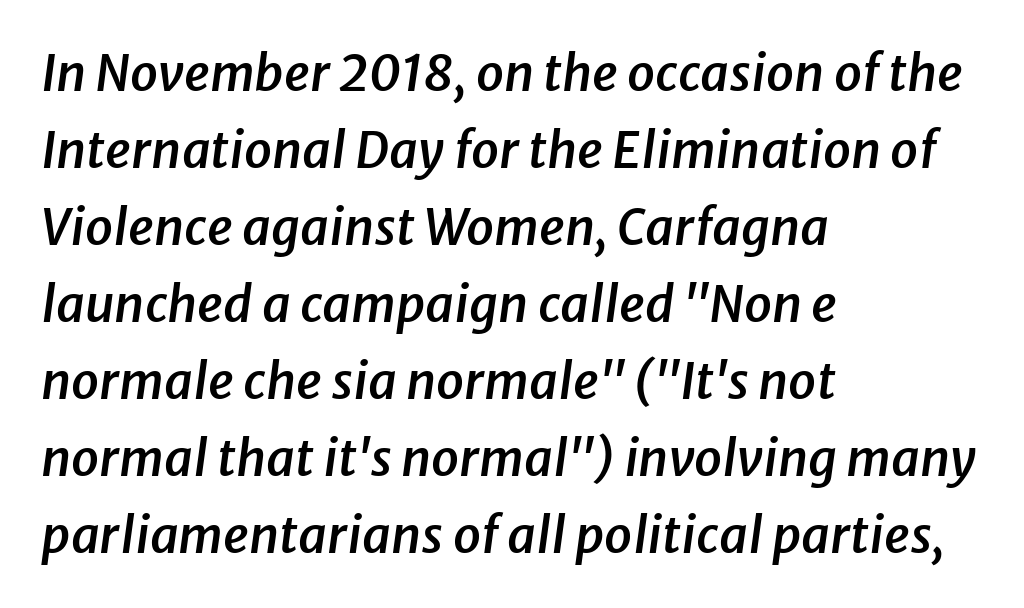
The face used here is proportionally spaced, like ordinary book or web type. Underlining? Definitely not there. The paragraph has a hard left edge and a soft right edge. The passage shown leans; its letterforms are oblique. Spacing between characters is what you'd get straight out of the box.
